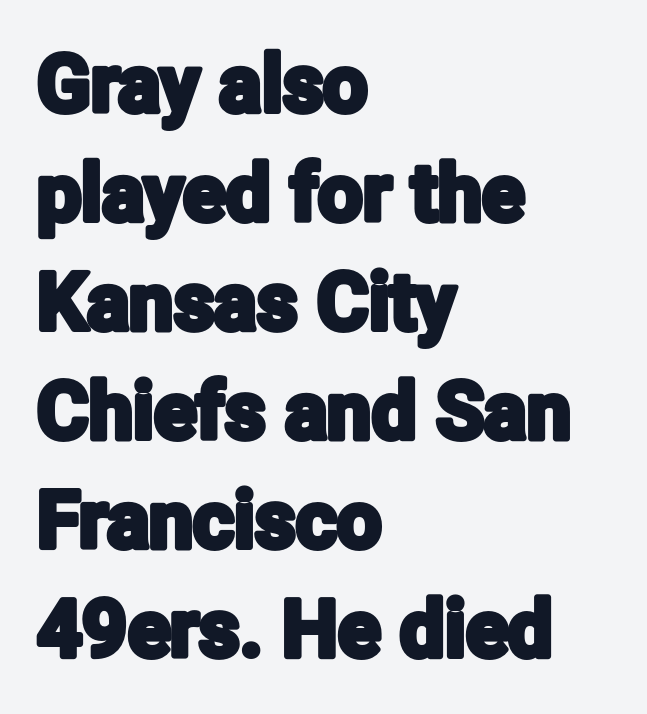
Q: Is the text italic (slanted)? A: No, it is upright.
Q: Is the typeface a serif or a sans-serif typeface? A: Sans-serif.
Q: Is the text underlined? A: No.
Q: How is the paragraph aligned? A: Left-aligned.
Q: Is the spacing between letters normal or unusually wide? A: Normal.
Q: Is the spacing between lines tight, normal or loose? A: Normal.
Q: Width (condensed, normal, or wide)? A: Condensed.
Q: Stroke contrast? A: Low.
Q: x-height? A: Medium.
Q: Monospaced? A: No.
